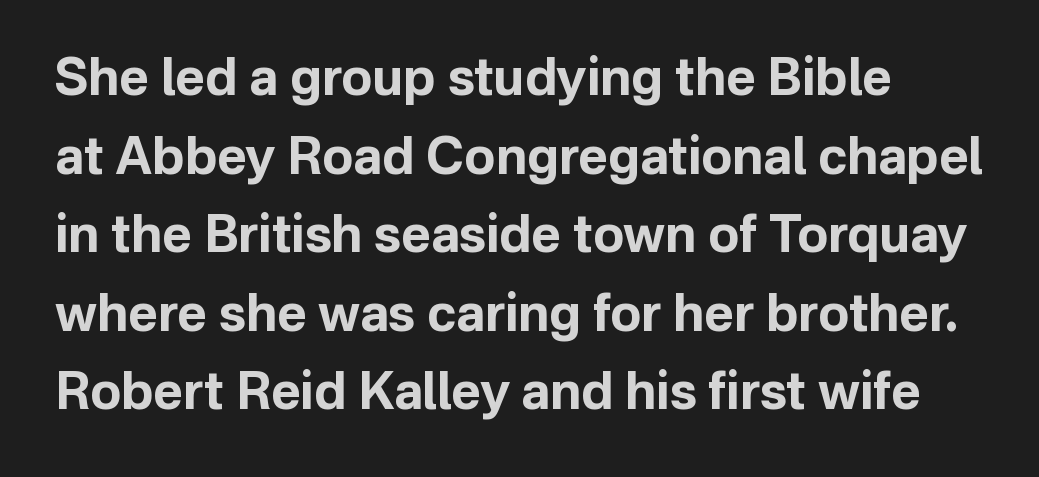
The image shows 51 px bold sans-serif type, upright; set normal line spacing (1.54x), normal letter spacing, not underlined; low stroke contrast and a medium x-height.
